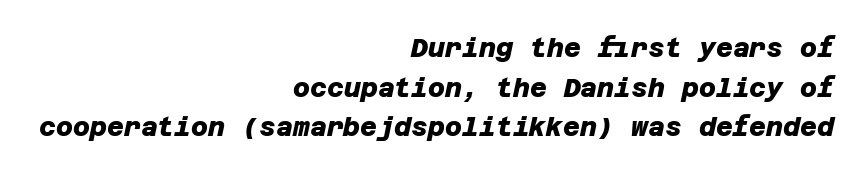
{"bold": "yes", "underline": "no", "align": "right", "line_spacing": "normal", "line_spacing_ratio": 1.52, "letter_spacing": "normal", "letter_spacing_em": 0.0, "glyph_px": 26}
